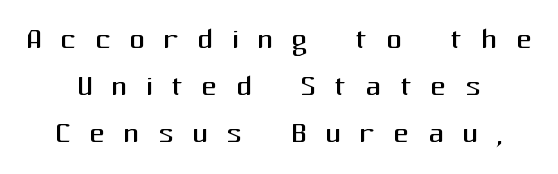
Q: Is the text bold? A: No.
Q: Is the text italic (slanted)? A: No, it is upright.
Q: Is the typeface a serif or a sans-serif typeface? A: Sans-serif.
Q: Is the text underlined? A: No.
Q: Is the spacing between letters normal or unusually wide? A: Unusually wide.
Q: Width (condensed, normal, or wide)? A: Normal.
Q: Stroke contrast? A: Medium.
Q: x-height? A: Medium.
Q: Monospaced? A: No.
